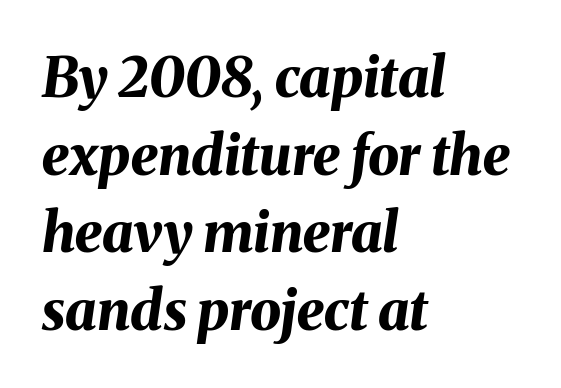
Q: Is the text bold? A: Yes.
Q: Is the text italic (slanted)? A: Yes, it leans right by about 8 degrees.
Q: Is the text underlined? A: No.
Q: How is the paragraph aligned? A: Left-aligned.
Q: Is the spacing between letters normal or unusually wide? A: Normal.
Q: Is the spacing between lines tight, normal or loose? A: Normal.
Q: Width (condensed, normal, or wide)? A: Normal.
Q: Stroke contrast? A: Medium.
Q: x-height? A: Medium.
Q: Monospaced? A: No.
